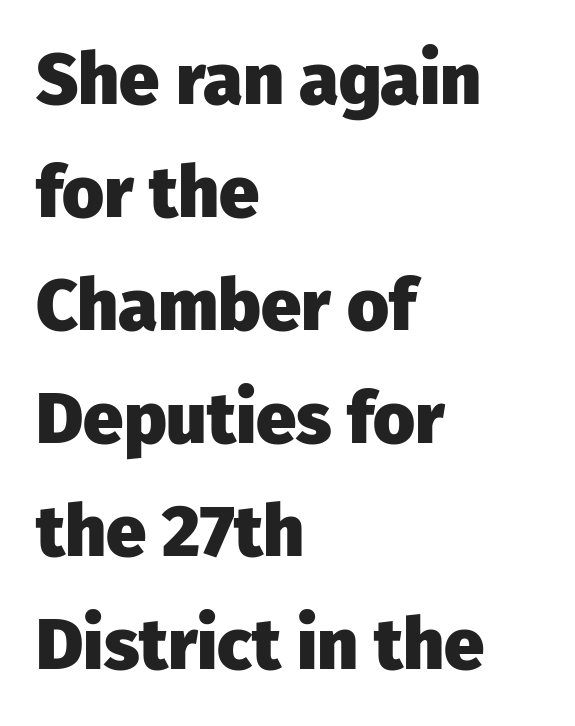
Q: Is the text bold? A: Yes.
Q: Is the text italic (slanted)? A: No, it is upright.
Q: Is the typeface a serif or a sans-serif typeface? A: Sans-serif.
Q: Is the text underlined? A: No.
Q: How is the paragraph aligned? A: Left-aligned.
Q: Is the spacing between letters normal or unusually wide? A: Normal.
Q: Is the spacing between lines tight, normal or loose? A: Normal.
Q: Width (condensed, normal, or wide)? A: Normal.
Q: Stroke contrast? A: Low.
Q: x-height? A: Medium.
Q: Monospaced? A: No.
